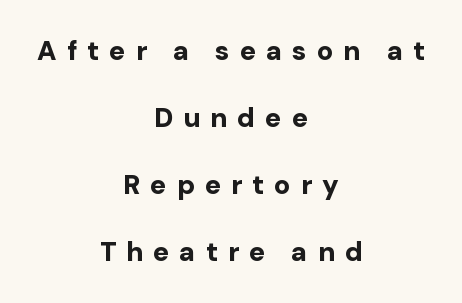
The image shows 27 px bold type, upright; set centered, loose line spacing (2.48x), unusually wide letter spacing (+0.37 em), not underlined.
